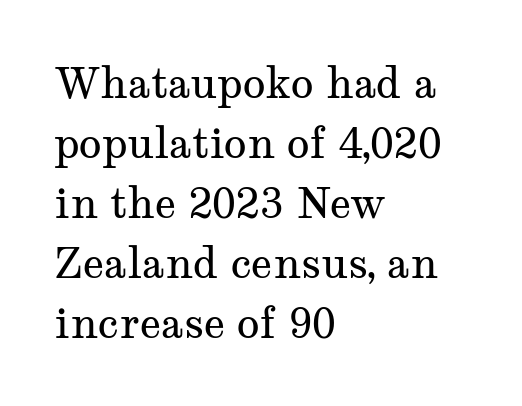
Q: Is the text bold? A: No.
Q: Is the text italic (slanted)? A: No, it is upright.
Q: Is the typeface a serif or a sans-serif typeface? A: Serif.
Q: Is the text underlined? A: No.
Q: How is the paragraph aligned? A: Left-aligned.
Q: Is the spacing between letters normal or unusually wide? A: Normal.
Q: Is the spacing between lines tight, normal or loose? A: Normal.
Q: Width (condensed, normal, or wide)? A: Wide.
Q: Stroke contrast? A: Medium.
Q: x-height? A: Medium.
Q: Monospaced? A: No.
